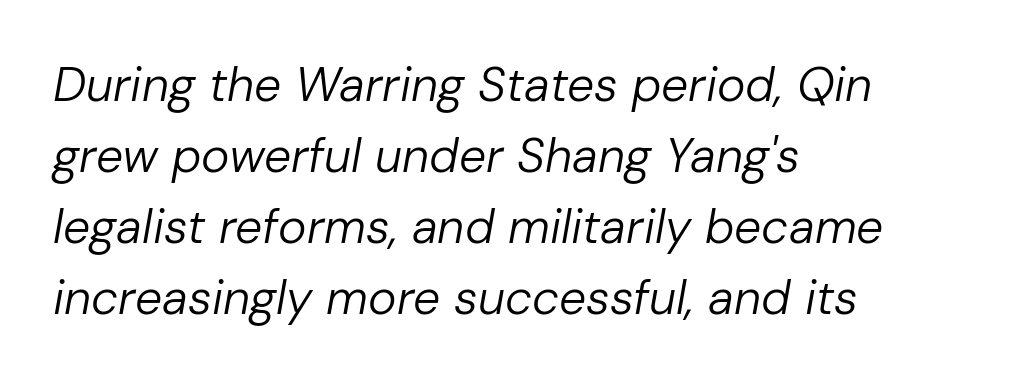
{"italic": "yes", "lean": "right", "slant_degrees": 10, "bold": "no", "weight": "regular", "width": "normal", "stroke_contrast": "low", "x_height": "medium", "monospaced": "no", "underline": "no", "align": "left", "line_spacing": "normal", "line_spacing_ratio": 1.48, "letter_spacing": "normal", "letter_spacing_em": 0.0, "glyph_px": 48}
